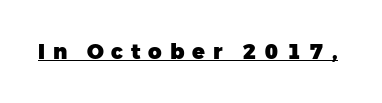
Q: Is the text bold? A: Yes.
Q: Is the text italic (slanted)? A: No, it is upright.
Q: Is the text underlined? A: Yes.
Q: Is the spacing between letters normal or unusually wide? A: Unusually wide.
